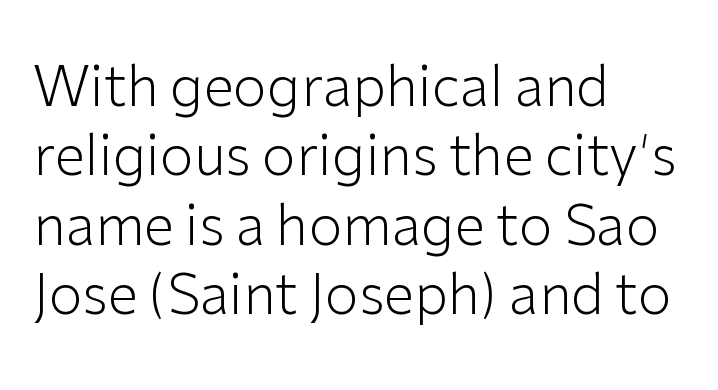
This reads as an unemphasized weight, regular at the heaviest. Proportional: the letters do not fall into vertical columns. Does the type have serifs? No, each stem ends abruptly. This sample keeps an unexceptional amount of space between lines. Spacing between characters is what you'd get straight out of the box. Upright lettering throughout.
